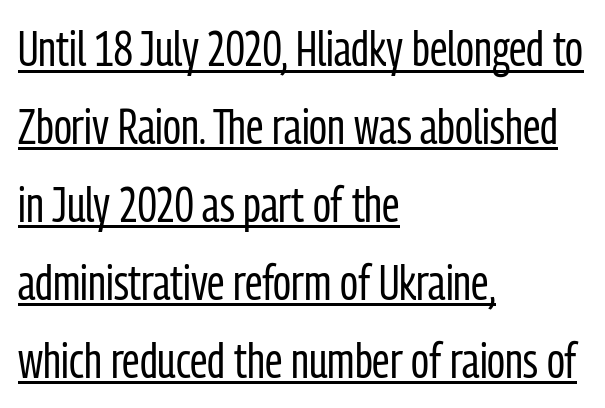
The letters carry no serifs — their stems end cleanly without finishing strokes. The face used here is proportionally spaced, like ordinary book or web type. Stems and bowls with no extra thickness — not bold. Looks like someone drew a line under every word here. Each new line begins a customary step beneath the previous one. Observe the ordinary spacing: letters are neighbours, not strangers.
